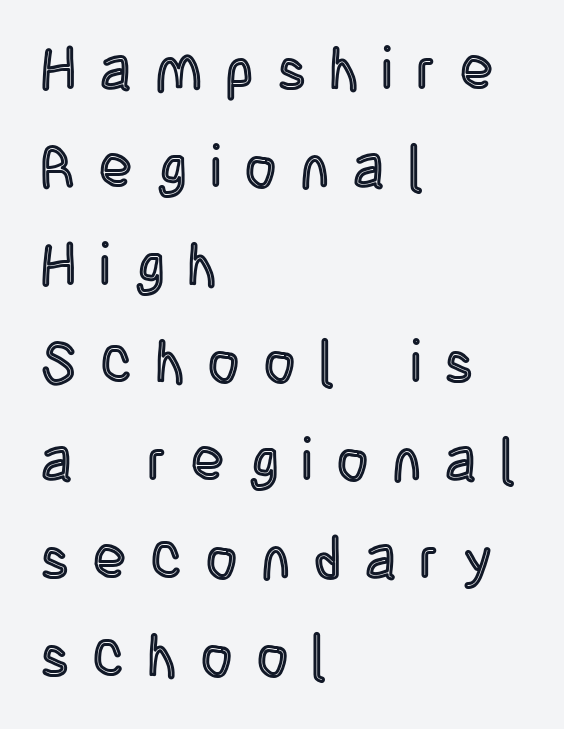
Whoever set this chose a conventional vertical rhythm. Underlining? Definitely not there. You can tell it's not italic because the verticals are truly vertical. Alignment: flush left.
